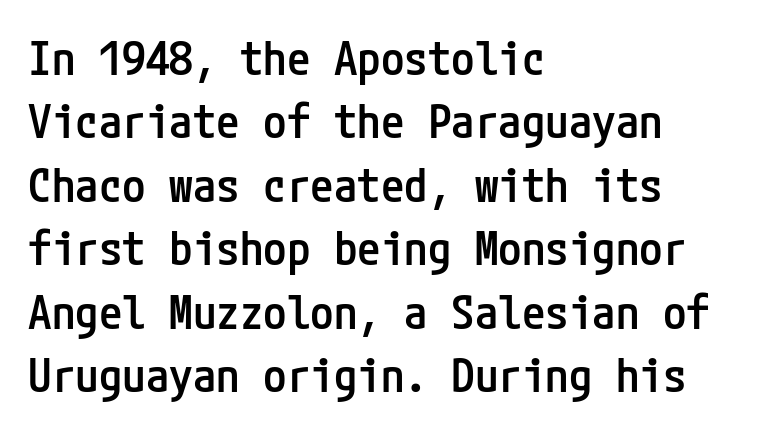
Q: Is the text bold? A: Semi-bold.
Q: Is the text italic (slanted)? A: No, it is upright.
Q: Is the typeface a serif or a sans-serif typeface? A: Sans-serif.
Q: Is the text underlined? A: No.
Q: How is the paragraph aligned? A: Left-aligned.
Q: Is the spacing between letters normal or unusually wide? A: Normal.
Q: Is the spacing between lines tight, normal or loose? A: Normal.
Q: Width (condensed, normal, or wide)? A: Condensed.
Q: Stroke contrast? A: Low.
Q: x-height? A: Medium.
